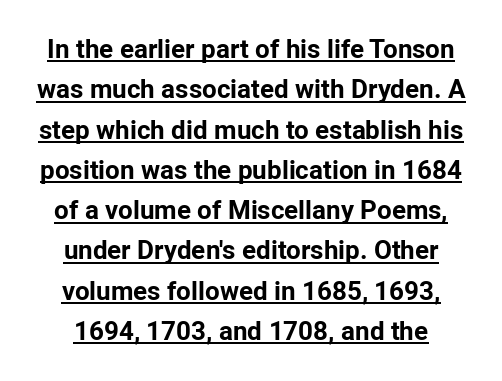
What weight is shown? A full bold with thick strokes. Honestly, the letter spacing is just normal — you wouldn't notice it. This sample uses an upright cut, with every glyph sitting square on the baseline. The face used here appears with an underline applied.
